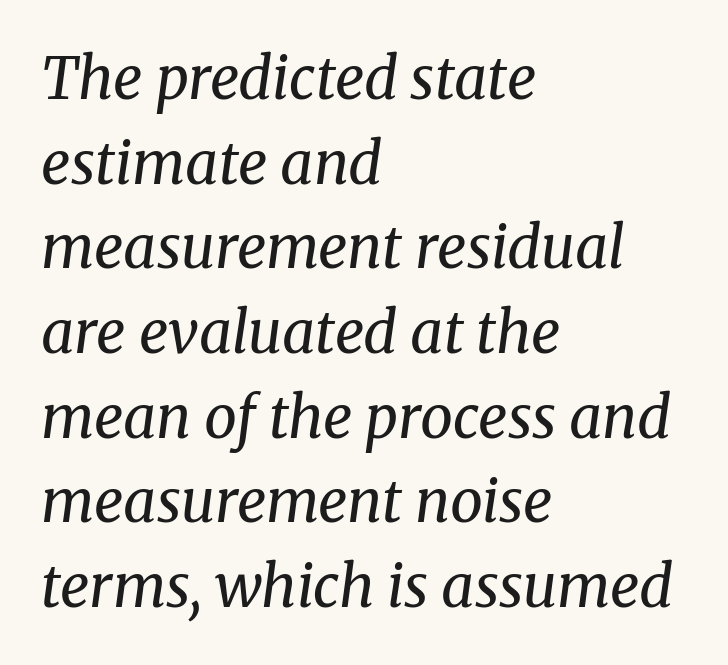
Lines of text with bare space underneath. Compared with typical body copy, the letter spacing here is the same. This sample keeps an unexceptional amount of space between lines. The letterforms sit at book weight or below. Where is the straight margin? On the left. The face used here is proportionally spaced, like ordinary book or web type.
